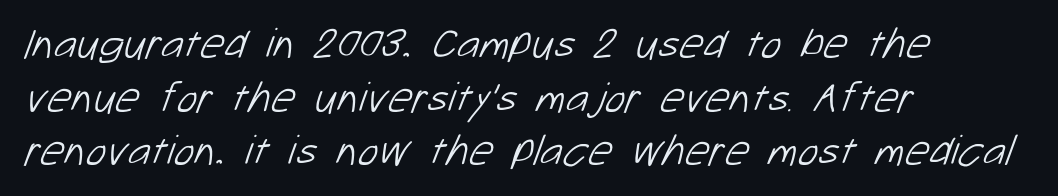
{"serif": "no", "bold": "no", "weight": "light", "width": "normal", "stroke_contrast": "low", "x_height": "medium", "monospaced": "no", "underline": "no", "align": "left", "line_spacing": "normal", "line_spacing_ratio": 1.25, "letter_spacing": "normal", "letter_spacing_em": 0.0, "glyph_px": 43}
